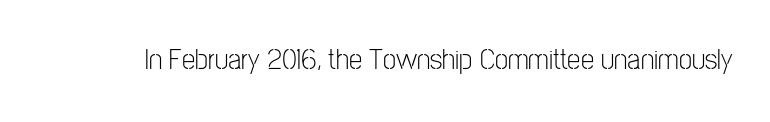
Think of a printed novel: that variable character pitch is what you see here. Italic: no, the glyphs are upright roman. The specimen omits any rule beneath the text block's lines. Compared with a typical body face, this is equally light or lighter still.
